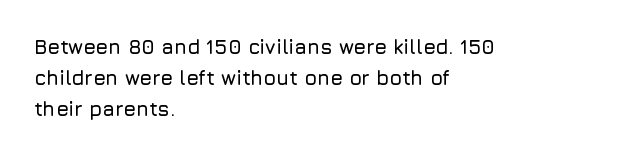
Q: Is the text italic (slanted)? A: No, it is upright.
Q: Is the text underlined? A: No.
Q: How is the paragraph aligned? A: Left-aligned.
Q: Is the spacing between letters normal or unusually wide? A: Normal.
Q: Is the spacing between lines tight, normal or loose? A: Normal.
